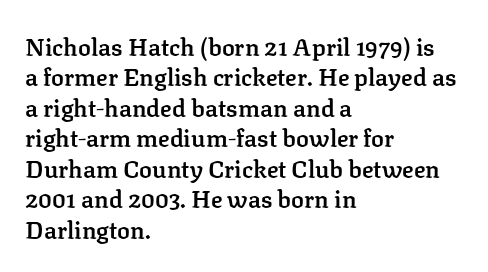
{"italic": "no", "bold": "semi", "underline": "no", "align": "left", "line_spacing": "normal", "line_spacing_ratio": 1.27, "letter_spacing": "normal", "letter_spacing_em": 0.0, "glyph_px": 24}
